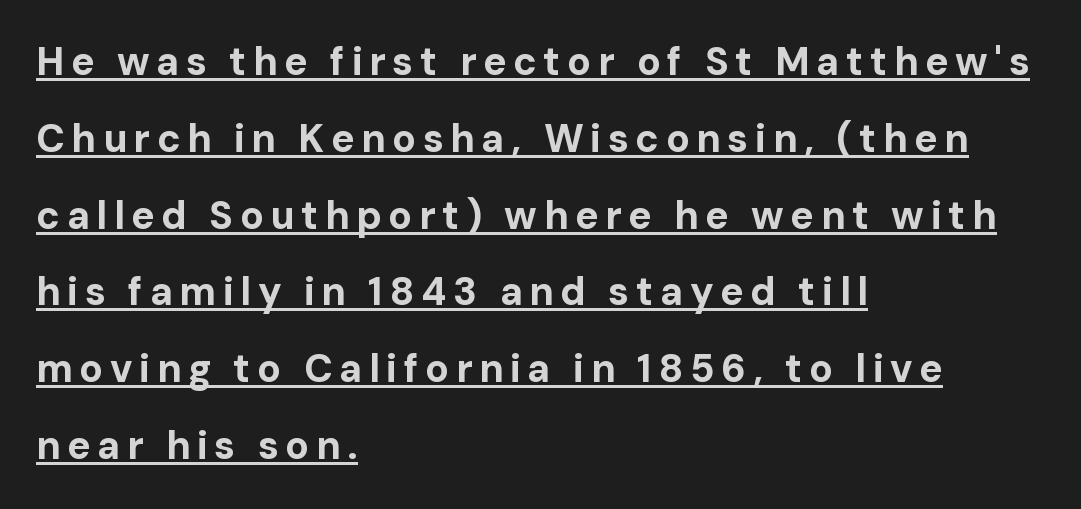
Q: Is the text bold? A: Yes.
Q: Is the text italic (slanted)? A: No, it is upright.
Q: Is the typeface a serif or a sans-serif typeface? A: Sans-serif.
Q: Is the text underlined? A: Yes.
Q: How is the paragraph aligned? A: Left-aligned.
Q: Is the spacing between lines tight, normal or loose? A: Loose.
Q: Width (condensed, normal, or wide)? A: Normal.
Q: Stroke contrast? A: Low.
Q: x-height? A: Medium.
Q: Monospaced? A: No.
